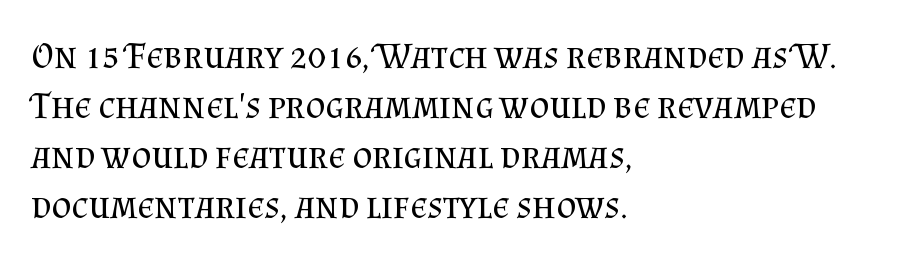
{"serif": "yes", "italic": "no", "bold": "no", "weight": "regular", "width": "normal", "stroke_contrast": "medium", "x_height": "small", "monospaced": "no", "underline": "no", "align": "left", "line_spacing": "normal", "line_spacing_ratio": 1.32, "letter_spacing": "normal", "letter_spacing_em": 0.0, "glyph_px": 38}
